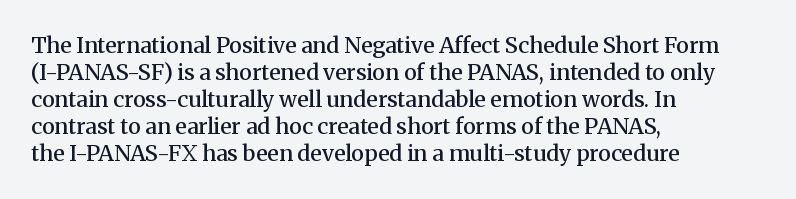
Q: Is the text bold? A: Semi-bold.
Q: Is the text italic (slanted)? A: No, it is upright.
Q: Is the text underlined? A: No.
Q: How is the paragraph aligned? A: Left-aligned.
Q: Is the spacing between letters normal or unusually wide? A: Normal.
